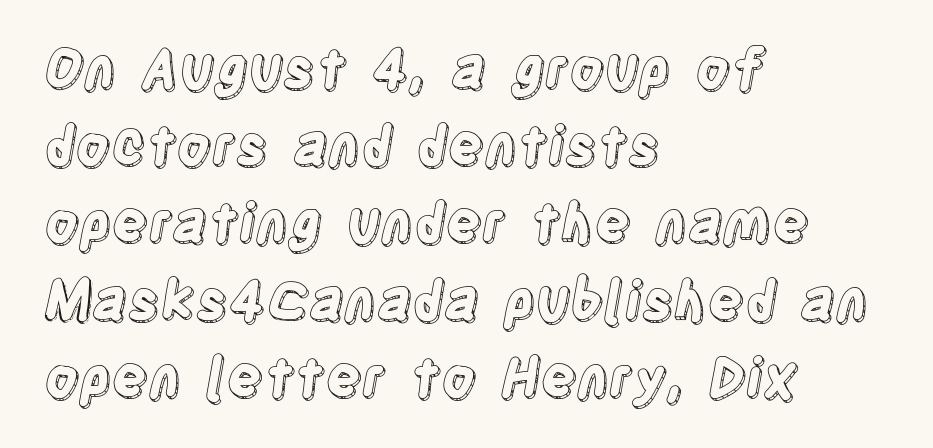
{"width": "condensed", "x_height": "large", "monospaced": "no", "underline": "no", "align": "left", "line_spacing": "normal", "line_spacing_ratio": 1.43, "letter_spacing": "normal", "letter_spacing_em": 0.0, "glyph_px": 54}
